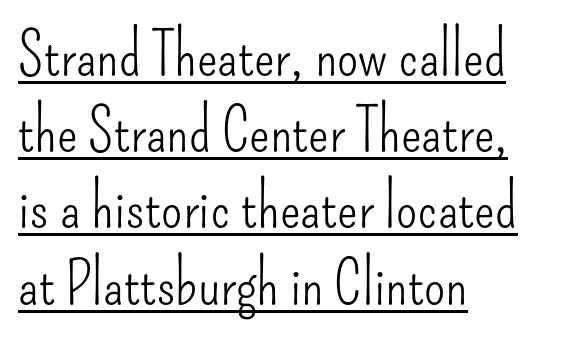
The image shows 61 px light, condensed sans-serif type, upright; set left-aligned, normal line spacing (1.25x), normal letter spacing, underlined; low stroke contrast and a small x-height.
